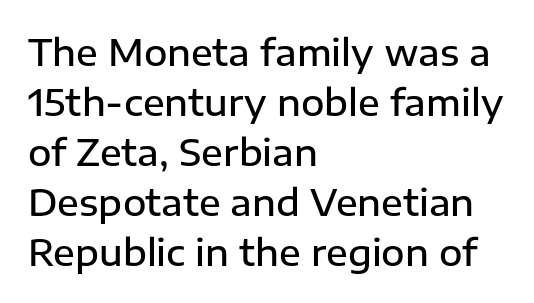
{"serif": "no", "italic": "no", "bold": "semi", "weight": "semibold", "width": "normal", "stroke_contrast": "low", "x_height": "medium", "monospaced": "no", "underline": "no", "align": "left", "line_spacing": "normal", "line_spacing_ratio": 1.39, "letter_spacing": "normal", "letter_spacing_em": 0.0, "glyph_px": 36}
